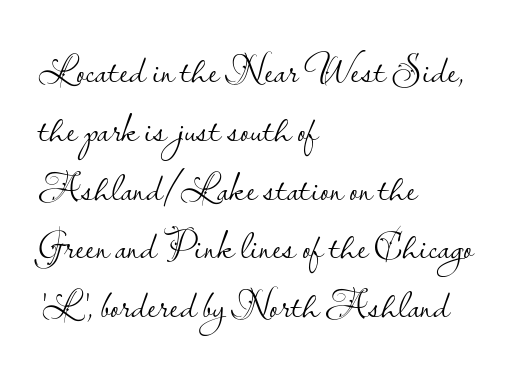
{"serif": "no", "bold": "no", "weight": "light", "width": "normal", "stroke_contrast": "low", "x_height": "small", "monospaced": "no", "underline": "no", "align": "left", "line_spacing": "normal", "line_spacing_ratio": 1.47, "letter_spacing": "normal", "letter_spacing_em": 0.0, "glyph_px": 40}
